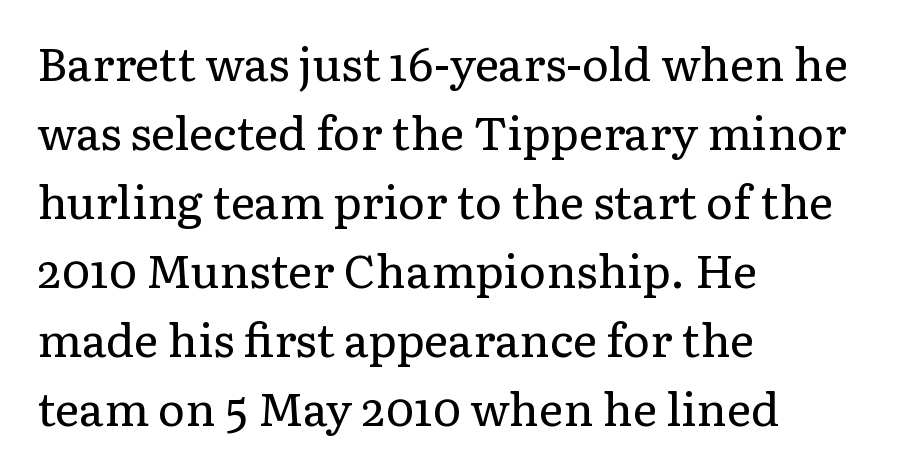
When letters stand straight like this, we call the style roman or upright. Baseline-to-baseline distance is the conventional proportion of letter height. The text was rendered using a seriffed face with decorative stroke endings. Lines of text with bare space underneath. The passage shown has conventional tracking throughout.
